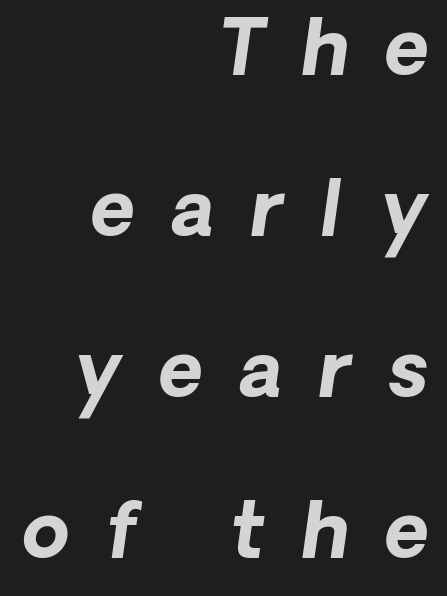
Pretty heavy lettering here — definitely bold. The space directly below the letters is spotless. Each line ends at the same right margin while the left side varies. Characters follow at a spacing far wider than the type designer built in. Is the type slanted? Yes — the strokes lean at a clear angle.
